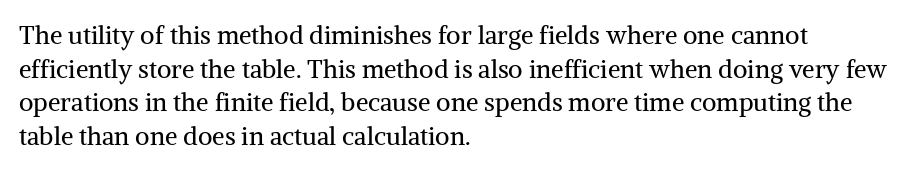
The image shows 25 px text type, upright; set left-aligned, normal line spacing (1.35x), normal letter spacing, not underlined.
